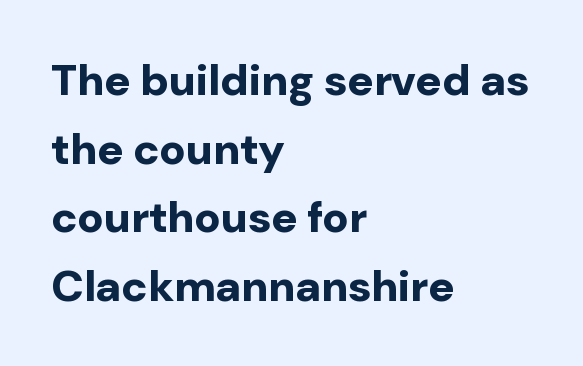
The image shows 44 px bold sans-serif type, upright; set left-aligned, normal line spacing (1.56x), normal letter spacing, not underlined; low stroke contrast and a medium x-height.
